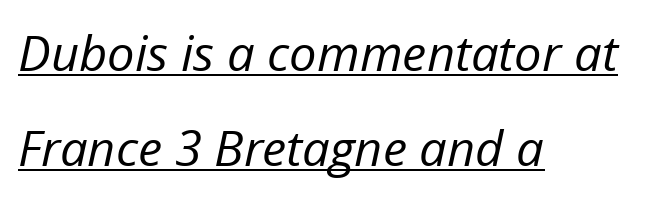
{"italic": "yes", "lean": "right", "slant_degrees": 12, "bold": "no", "weight": "regular", "width": "normal", "stroke_contrast": "low", "x_height": "medium", "monospaced": "no", "underline": "yes", "align": "left", "line_spacing": "loose", "line_spacing_ratio": 1.94, "letter_spacing": "normal", "letter_spacing_em": 0.0, "glyph_px": 49}
